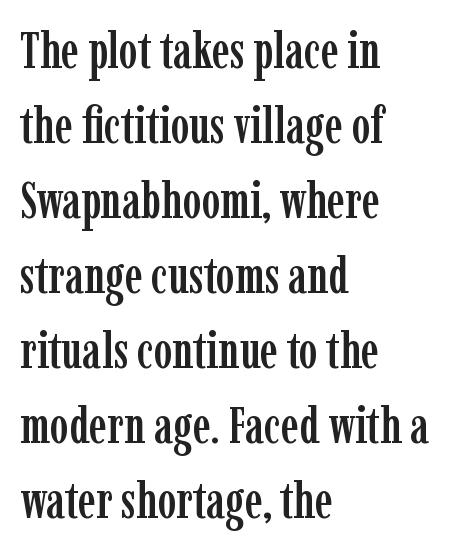
You could not count columns in this text — the font is proportionally spaced. You could call the tracking neutral — neither tight nor loose. Reading down the column, the eye jumps a familiar distance to each next line. Small tapered or slab feet sit at the stroke ends, so this counts as serif. Rule under the text: the space is simply empty. Ordinary non-slanted type is in use.
